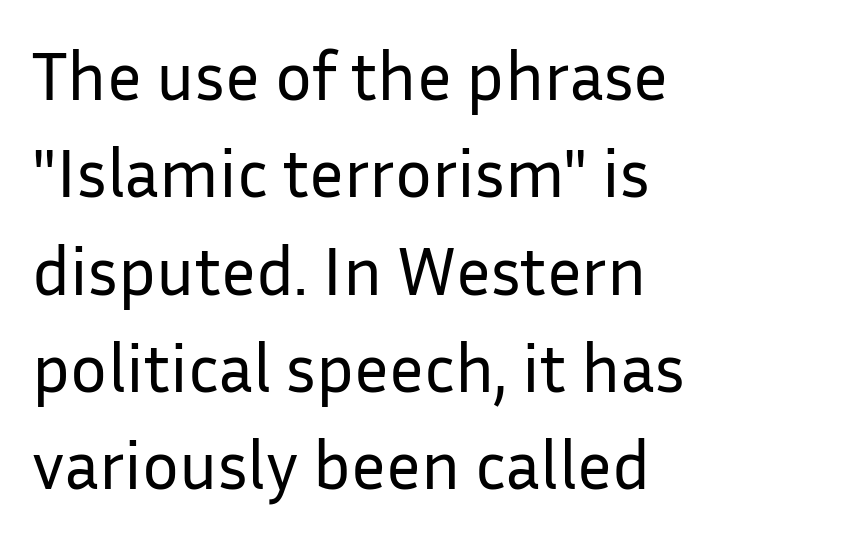
The image shows 69 px regular-weight sans-serif type, upright; set left-aligned, normal line spacing (1.41x), normal letter spacing, not underlined; low stroke contrast and a medium x-height.
